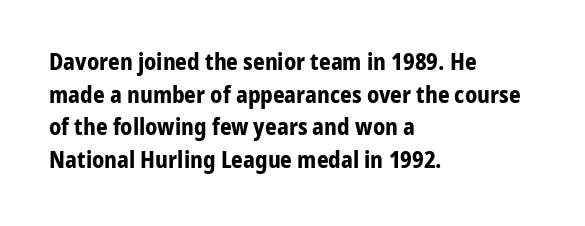
The image shows 23 px bold type, upright; set left-aligned, normal line spacing (1.42x), normal letter spacing, not underlined.
